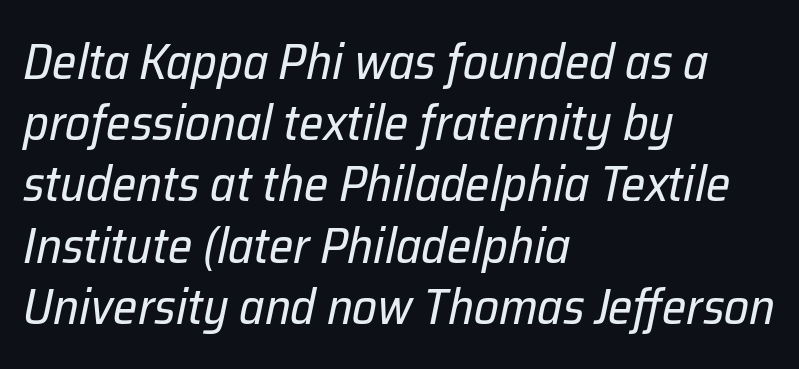
The space beneath each line is pristine and unruled. The glyphs look as if they've been sheared to an angle. A student would call this left alignment; a typographer would say flush left, rag right. The face looks like a standard text weight, possibly lighter.
